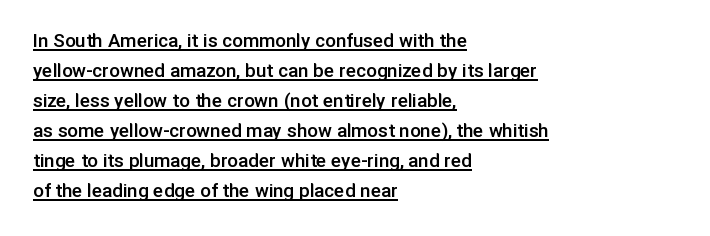
{"italic": "no", "bold": "semi", "underline": "yes", "align": "left", "line_spacing": "normal", "line_spacing_ratio": 1.43, "letter_spacing": "normal", "letter_spacing_em": 0.0, "glyph_px": 21}
